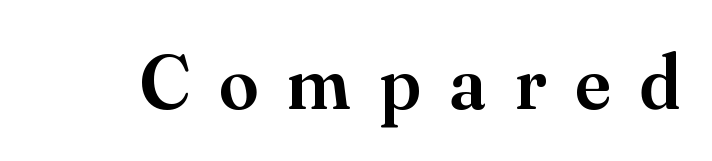
Q: Is the text bold? A: Semi-bold.
Q: Is the text italic (slanted)? A: No, it is upright.
Q: Is the typeface a serif or a sans-serif typeface? A: Serif.
Q: Is the text underlined? A: No.
Q: Is the spacing between letters normal or unusually wide? A: Unusually wide.
Q: Width (condensed, normal, or wide)? A: Normal.
Q: Stroke contrast? A: Medium.
Q: x-height? A: Small.
Q: Monospaced? A: No.
